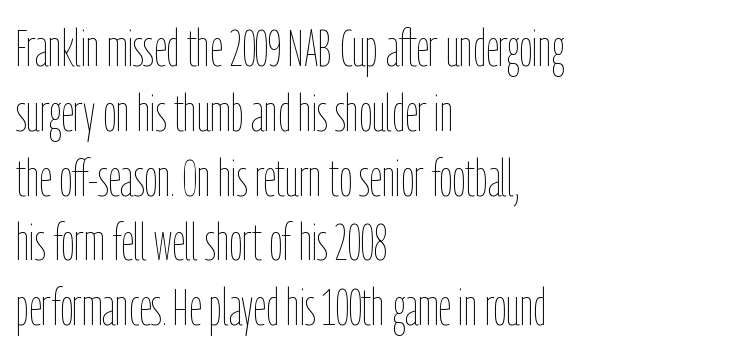
The image shows 51 px thin, condensed type, upright; set left-aligned, normal line spacing (1.27x), normal letter spacing, not underlined; low stroke contrast and a medium x-height.
